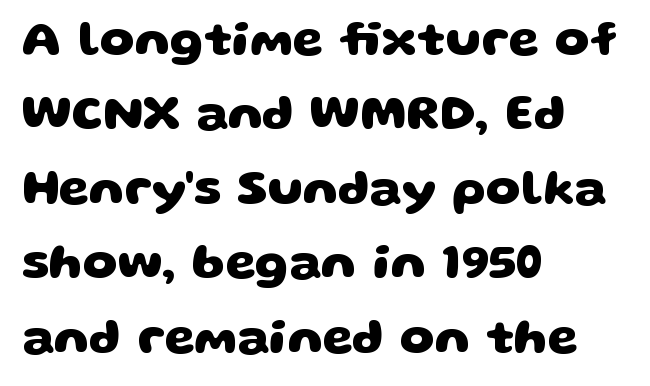
The image shows 49 px heavy, wide sans-serif type; set left-aligned, normal line spacing (1.52x), normal letter spacing, not underlined; low stroke contrast and a large x-height.
